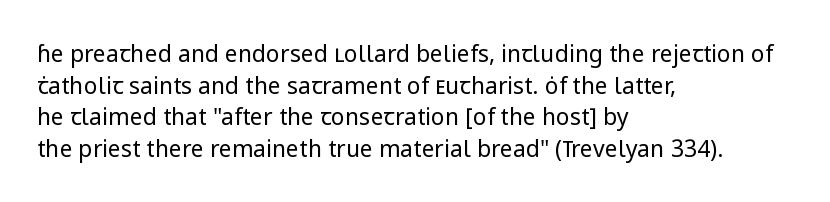
The image shows 23 px text type, upright; set left-aligned, normal line spacing (1.38x), normal letter spacing, not underlined.
